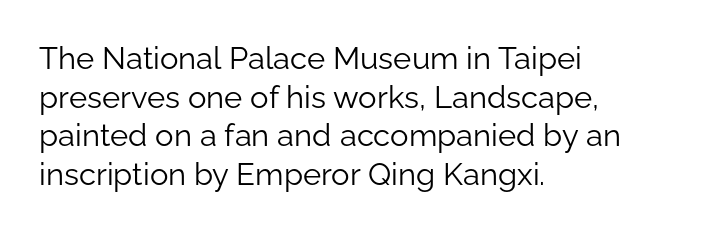
Q: Is the text bold? A: No.
Q: Is the text italic (slanted)? A: No, it is upright.
Q: Is the typeface a serif or a sans-serif typeface? A: Sans-serif.
Q: Is the text underlined? A: No.
Q: How is the paragraph aligned? A: Left-aligned.
Q: Is the spacing between letters normal or unusually wide? A: Normal.
Q: Is the spacing between lines tight, normal or loose? A: Normal.
Q: Width (condensed, normal, or wide)? A: Normal.
Q: Stroke contrast? A: Low.
Q: x-height? A: Medium.
Q: Monospaced? A: No.
